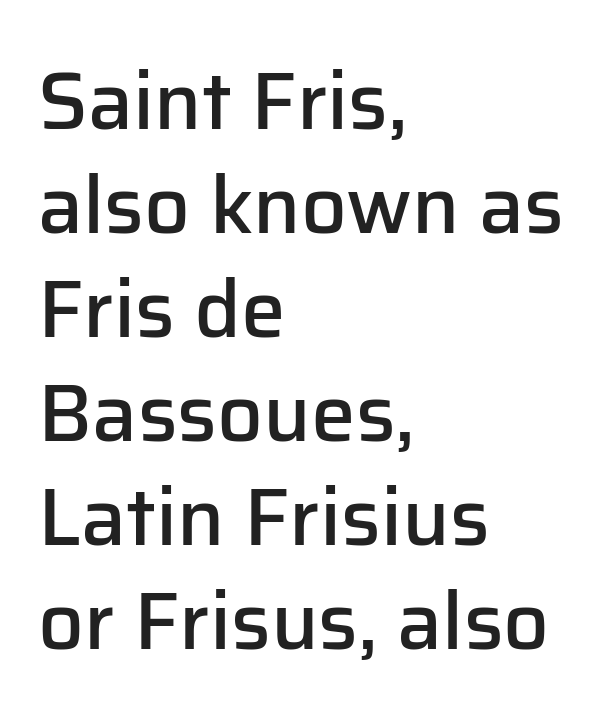
The image shows 80 px semibold sans-serif type, upright; set left-aligned, normal line spacing (1.3x), normal letter spacing, not underlined; low stroke contrast and a medium x-height.
